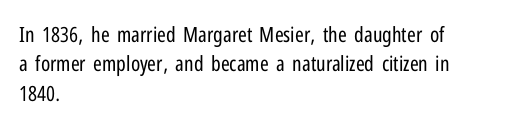
{"italic": "no", "bold": "no", "underline": "no", "align": "left", "line_spacing": "normal", "line_spacing_ratio": 1.4, "letter_spacing": "normal", "letter_spacing_em": 0.0, "glyph_px": 21}
